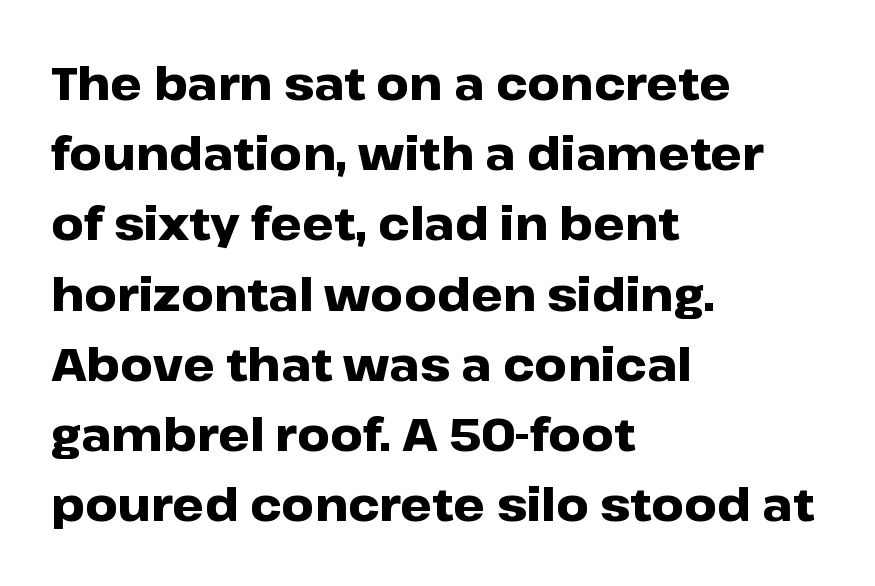
The image shows 45 px heavy, wide sans-serif type, upright; set left-aligned, normal line spacing (1.56x), normal letter spacing, not underlined; low stroke contrast and a medium x-height.
